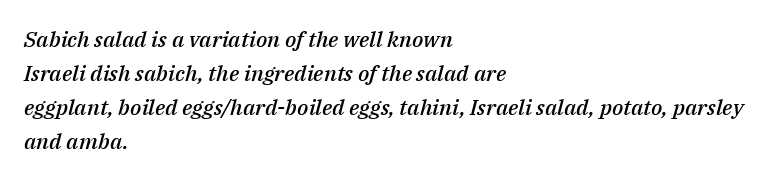
The image shows 22 px text type, italic (leaning right); set left-aligned, normal line spacing (1.54x), normal letter spacing, not underlined.
